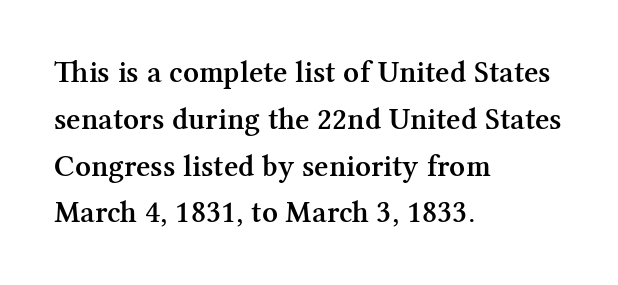
{"serif": "yes", "italic": "no", "bold": "semi", "weight": "semibold", "width": "normal", "stroke_contrast": "medium", "x_height": "medium", "monospaced": "no", "underline": "no", "align": "left", "line_spacing": "normal", "line_spacing_ratio": 1.51, "letter_spacing": "normal", "letter_spacing_em": 0.0, "glyph_px": 31}
